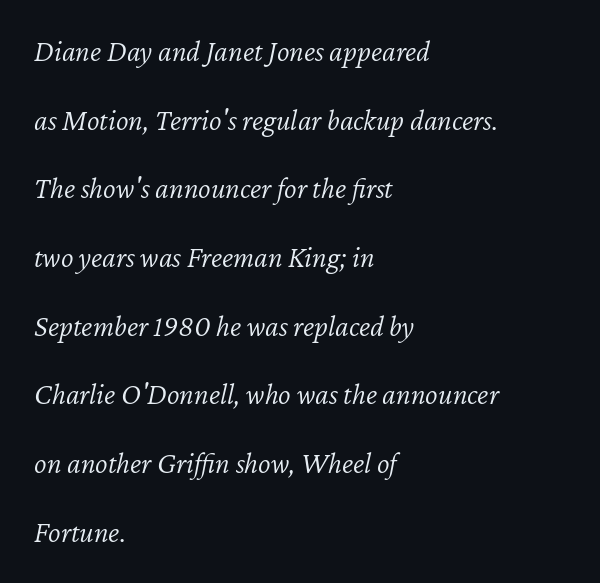
Q: Is the text bold? A: No.
Q: Is the text italic (slanted)? A: Yes, it leans right by about 12 degrees.
Q: Is the text underlined? A: No.
Q: How is the paragraph aligned? A: Left-aligned.
Q: Is the spacing between letters normal or unusually wide? A: Normal.
Q: Is the spacing between lines tight, normal or loose? A: Loose.
Q: Width (condensed, normal, or wide)? A: Normal.
Q: Stroke contrast? A: Low.
Q: x-height? A: Medium.
Q: Monospaced? A: No.
